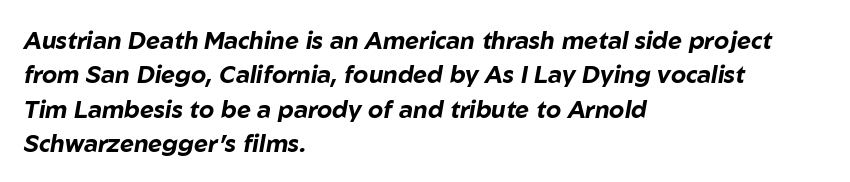
Q: Is the text bold? A: Yes.
Q: Is the text italic (slanted)? A: Yes, it leans right by about 10 degrees.
Q: Is the text underlined? A: No.
Q: How is the paragraph aligned? A: Left-aligned.
Q: Is the spacing between letters normal or unusually wide? A: Normal.
Q: Is the spacing between lines tight, normal or loose? A: Normal.
